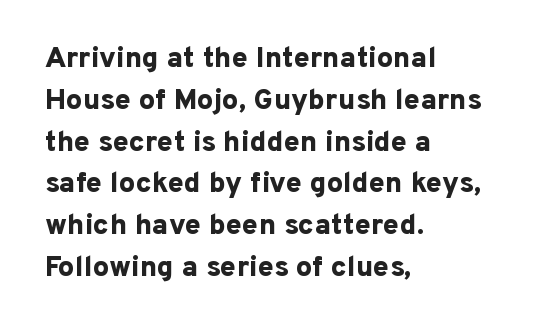
Q: Is the text bold? A: Yes.
Q: Is the text italic (slanted)? A: No, it is upright.
Q: Is the typeface a serif or a sans-serif typeface? A: Sans-serif.
Q: Is the text underlined? A: No.
Q: How is the paragraph aligned? A: Left-aligned.
Q: Is the spacing between letters normal or unusually wide? A: Normal.
Q: Is the spacing between lines tight, normal or loose? A: Normal.
Q: Width (condensed, normal, or wide)? A: Normal.
Q: Stroke contrast? A: Low.
Q: x-height? A: Medium.
Q: Monospaced? A: No.
